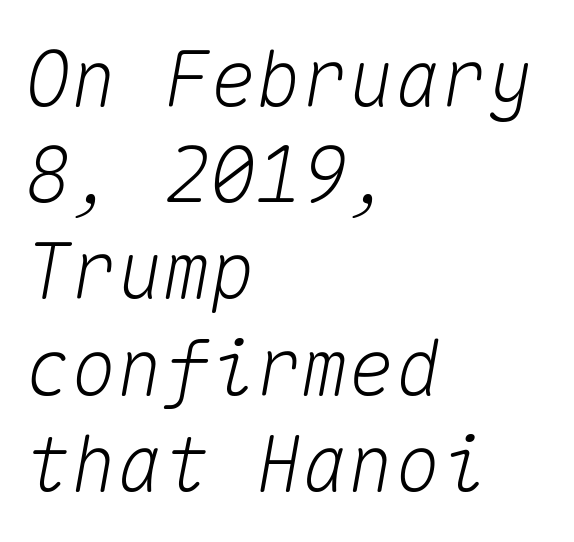
{"italic": "yes", "lean": "right", "slant_degrees": 10, "width": "normal", "stroke_contrast": "medium", "x_height": "medium", "monospaced": "yes", "underline": "no", "align": "left", "line_spacing": "normal", "line_spacing_ratio": 1.25, "letter_spacing": "normal", "letter_spacing_em": 0.0, "glyph_px": 77}
